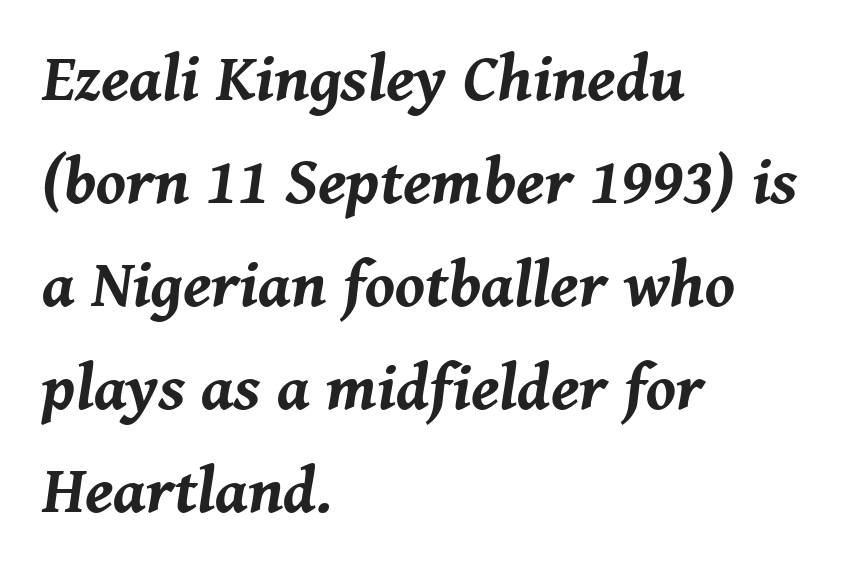
{"italic": "yes", "lean": "right", "slant_degrees": 8, "bold": "yes", "weight": "bold", "width": "normal", "stroke_contrast": "medium", "x_height": "medium", "monospaced": "no", "underline": "no", "align": "left", "line_spacing": "normal", "line_spacing_ratio": 1.56, "letter_spacing": "normal", "letter_spacing_em": 0.0, "glyph_px": 66}
